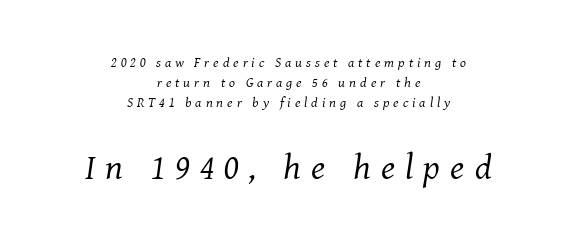
Q: Is the text bold? A: No.
Q: Is the text italic (slanted)? A: Yes, it leans right by about 8 degrees.
Q: Is the typeface a serif or a sans-serif typeface? A: Serif.
Q: Is the text underlined? A: No.
Q: How is the paragraph aligned? A: Centered.
Q: Is the spacing between letters normal or unusually wide? A: Unusually wide.
Q: Is the spacing between lines tight, normal or loose? A: Normal.
Q: Which block of text is set in a larger size, the first (top) or the second (bottom)? A: The second (bottom) one.
Q: Width (condensed, normal, or wide)? A: Normal.
Q: Stroke contrast? A: Medium.
Q: x-height? A: Medium.
Q: Monospaced? A: No.
